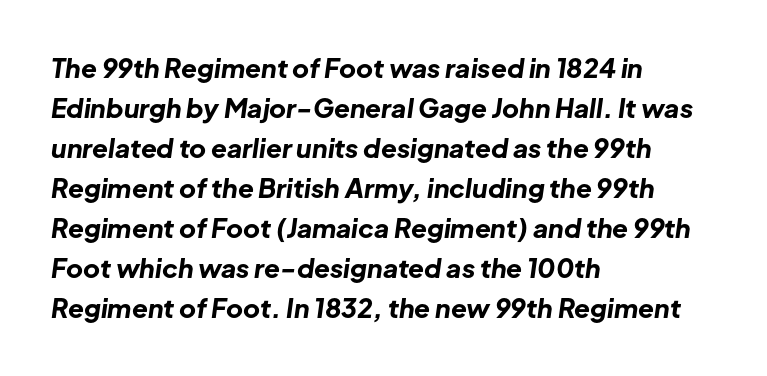
{"italic": "yes", "lean": "right", "slant_degrees": 8, "bold": "yes", "underline": "no", "align": "left", "line_spacing": "normal", "line_spacing_ratio": 1.54, "letter_spacing": "normal", "letter_spacing_em": 0.0, "glyph_px": 26}
